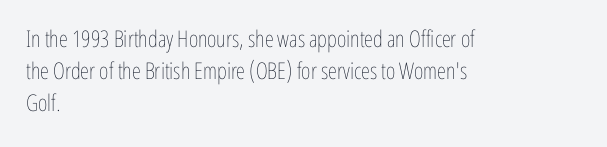
Caption: standard tracking, unaltered. Does the leading feel generous? No, just average. The lines are quadded left. Check the space under the baseline: it is left empty.
